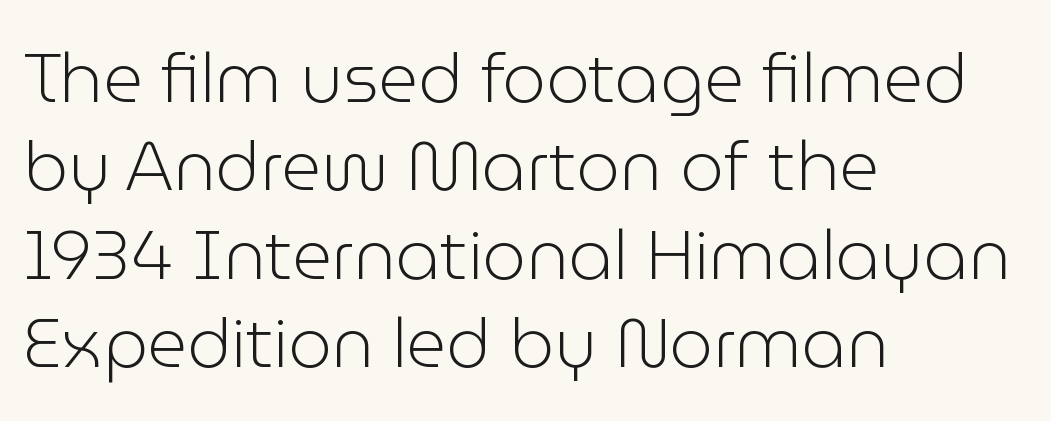
Does extra space separate the letters? No, they use regular spacing. Observe the absence of serifs on each vertical stroke in this sample. Normally led — the rows are evenly, conventionally spaced. Line starts are locked; line ends wander.
